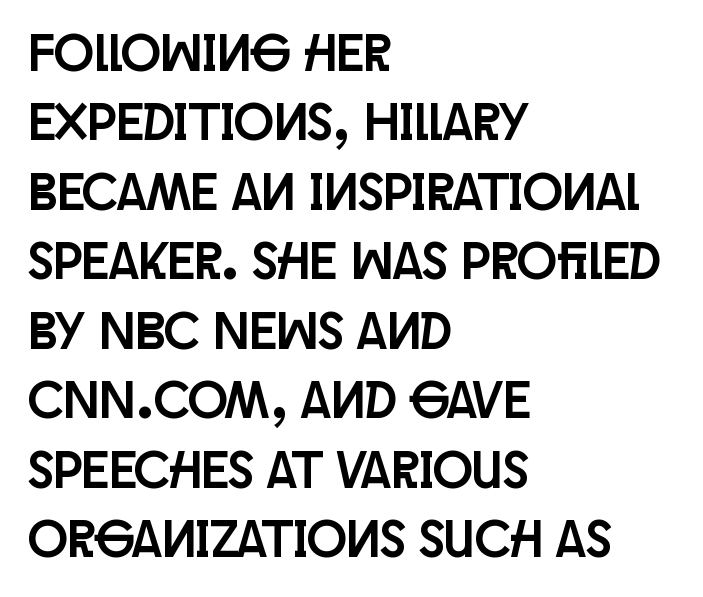
Every stem runs plumb, perpendicular to the baseline. This sample uses plain, unmodified letter spacing. Note: no serifs on the glyphs. Think of a printed novel: that variable character pitch is what you see here.
